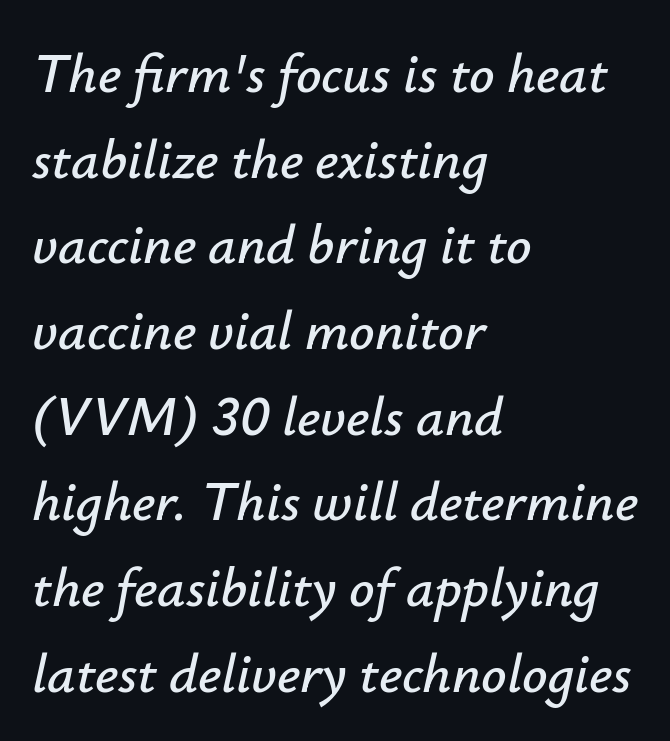
Q: Is the text italic (slanted)? A: Yes, it leans right by about 12 degrees.
Q: Is the text underlined? A: No.
Q: How is the paragraph aligned? A: Left-aligned.
Q: Is the spacing between letters normal or unusually wide? A: Normal.
Q: Is the spacing between lines tight, normal or loose? A: Normal.
Q: Width (condensed, normal, or wide)? A: Normal.
Q: Stroke contrast? A: Low.
Q: x-height? A: Small.
Q: Monospaced? A: No.
